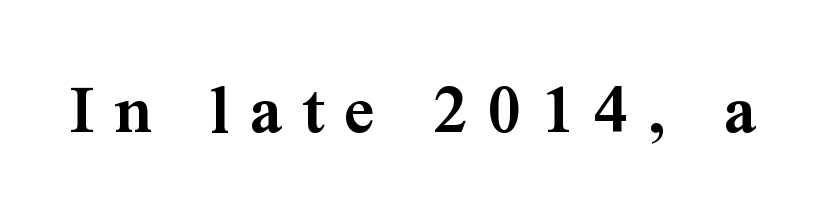
Q: Is the text bold? A: Semi-bold.
Q: Is the text italic (slanted)? A: No, it is upright.
Q: Is the typeface a serif or a sans-serif typeface? A: Serif.
Q: Is the text underlined? A: No.
Q: Is the spacing between letters normal or unusually wide? A: Unusually wide.
Q: Width (condensed, normal, or wide)? A: Normal.
Q: Stroke contrast? A: Medium.
Q: x-height? A: Medium.
Q: Monospaced? A: No.
